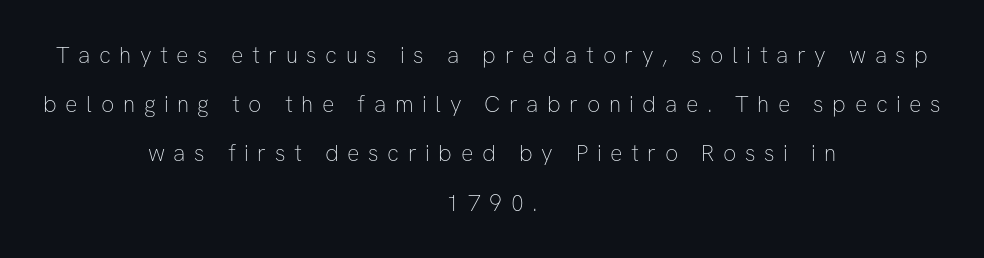
The image shows 23 px text type, upright; set centered, loose line spacing (2.14x), unusually wide letter spacing (+0.37 em), not underlined.
